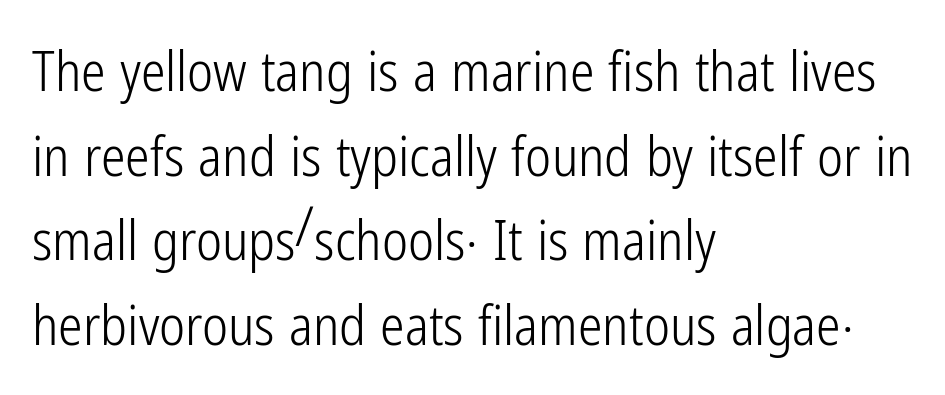
Q: Is the text bold? A: No.
Q: Is the text italic (slanted)? A: No, it is upright.
Q: Is the typeface a serif or a sans-serif typeface? A: Sans-serif.
Q: Is the text underlined? A: No.
Q: How is the paragraph aligned? A: Left-aligned.
Q: Is the spacing between letters normal or unusually wide? A: Normal.
Q: Is the spacing between lines tight, normal or loose? A: Normal.
Q: Width (condensed, normal, or wide)? A: Condensed.
Q: Stroke contrast? A: Low.
Q: x-height? A: Medium.
Q: Monospaced? A: No.
